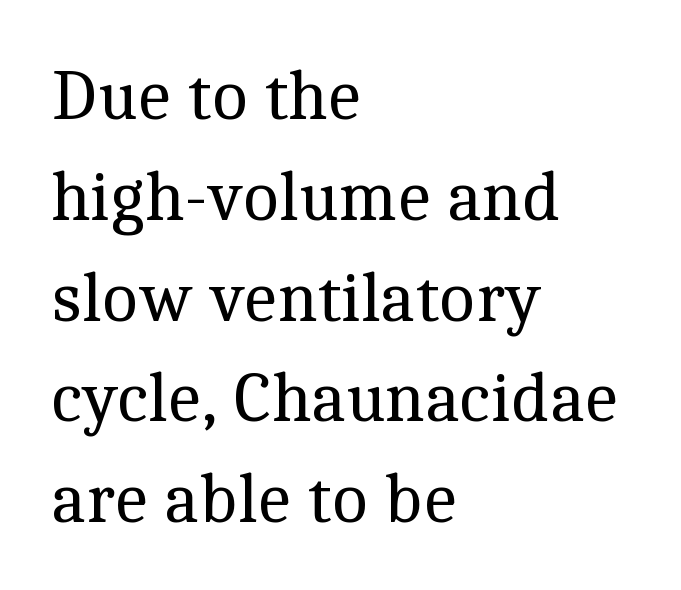
The image shows 71 px regular-weight serif type, upright; set left-aligned, normal line spacing (1.42x), normal letter spacing, not underlined; a medium x-height.
